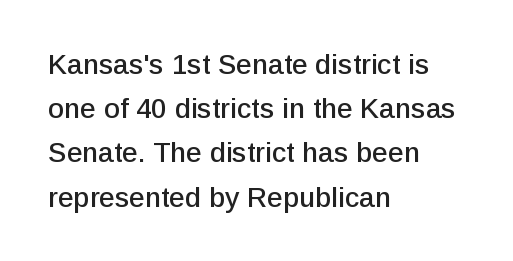
Q: Is the text italic (slanted)? A: No, it is upright.
Q: Is the typeface a serif or a sans-serif typeface? A: Sans-serif.
Q: Is the text underlined? A: No.
Q: How is the paragraph aligned? A: Left-aligned.
Q: Is the spacing between letters normal or unusually wide? A: Normal.
Q: Is the spacing between lines tight, normal or loose? A: Normal.
Q: Width (condensed, normal, or wide)? A: Normal.
Q: Stroke contrast? A: Low.
Q: x-height? A: Medium.
Q: Monospaced? A: No.
